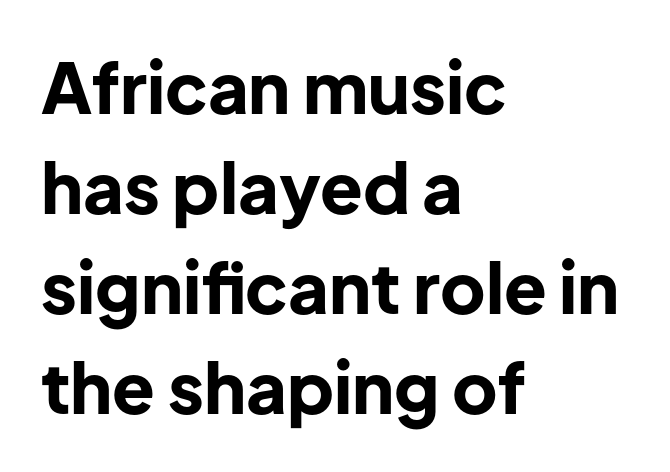
{"serif": "no", "italic": "no", "bold": "yes", "weight": "bold", "width": "normal", "stroke_contrast": "low", "x_height": "medium", "monospaced": "no", "underline": "no", "align": "left", "line_spacing": "normal", "line_spacing_ratio": 1.43, "letter_spacing": "normal", "letter_spacing_em": 0.0, "glyph_px": 70}
